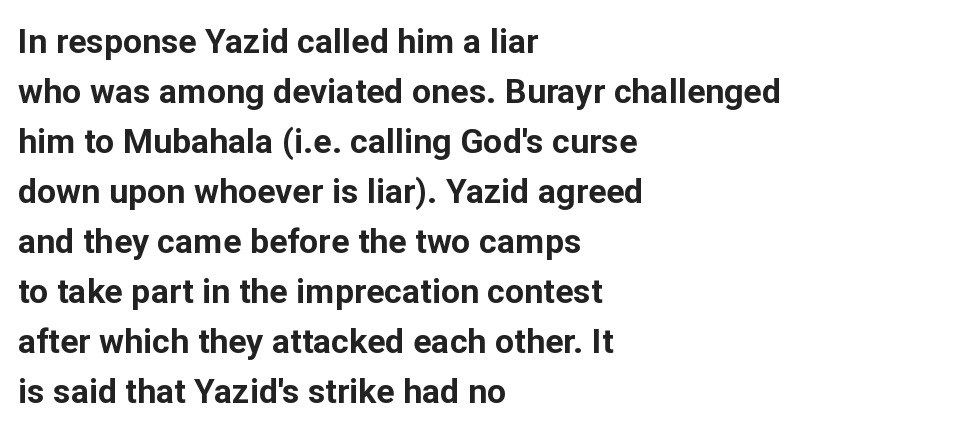
The image shows 34 px bold sans-serif type, upright; set left-aligned, normal line spacing (1.47x), normal letter spacing, not underlined; low stroke contrast and a medium x-height.
